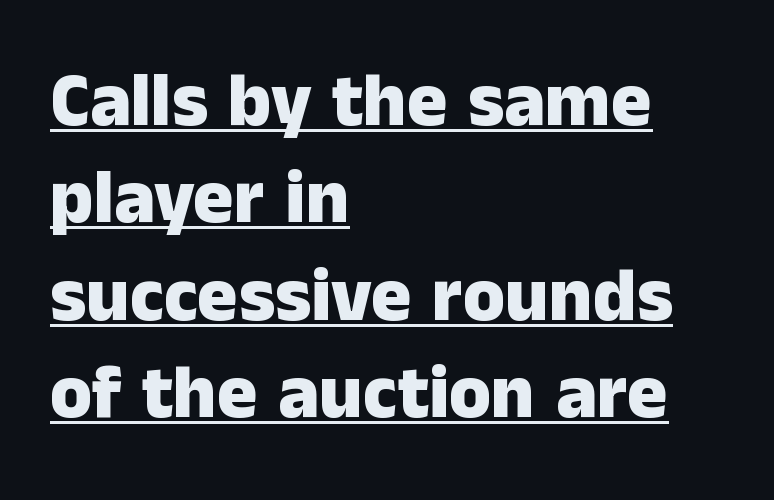
In terms of posture, this sample is upright. Notice how thick the strokes are: this is what a full bold looks like. Spacing verdict: proportional, widths tailored to each character. Classification — sans serif. Vertical spacing — default.
